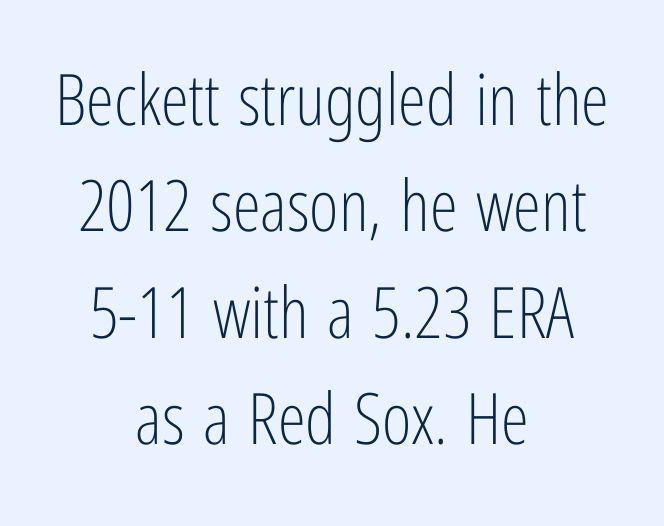
Q: Is the text bold? A: No.
Q: Is the text italic (slanted)? A: No, it is upright.
Q: Is the typeface a serif or a sans-serif typeface? A: Sans-serif.
Q: Is the text underlined? A: No.
Q: How is the paragraph aligned? A: Centered.
Q: Is the spacing between letters normal or unusually wide? A: Normal.
Q: Is the spacing between lines tight, normal or loose? A: Normal.
Q: Width (condensed, normal, or wide)? A: Condensed.
Q: Stroke contrast? A: Low.
Q: x-height? A: Medium.
Q: Monospaced? A: No.
